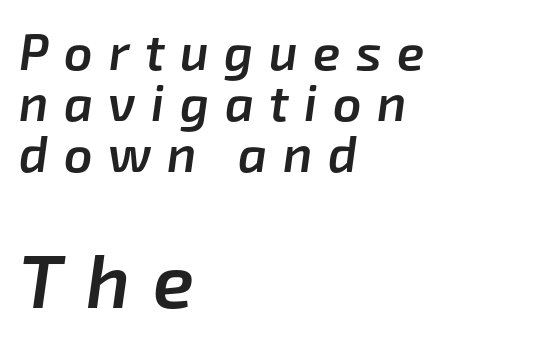
{"italic": "yes", "lean": "right", "slant_degrees": 8, "bold": "semi", "weight": "semibold", "width": "normal", "stroke_contrast": "low", "x_height": "medium", "monospaced": "no", "underline": "no", "align": "left", "line_spacing": "tight", "line_spacing_ratio": 1.02, "letter_spacing": "wide", "letter_spacing_em": 0.31, "larger_block": "second", "size_ratio": 1.5, "glyph_px": 75}
